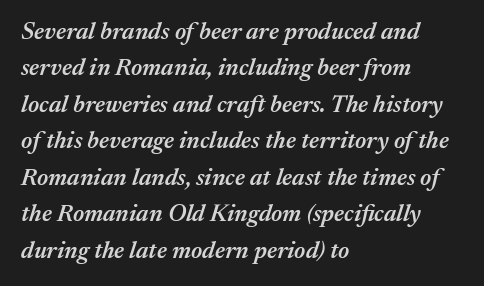
{"italic": "yes", "lean": "right", "slant_degrees": 17, "bold": "semi", "underline": "no", "align": "left", "line_spacing": "normal", "line_spacing_ratio": 1.52, "letter_spacing": "normal", "letter_spacing_em": 0.0, "glyph_px": 24}
